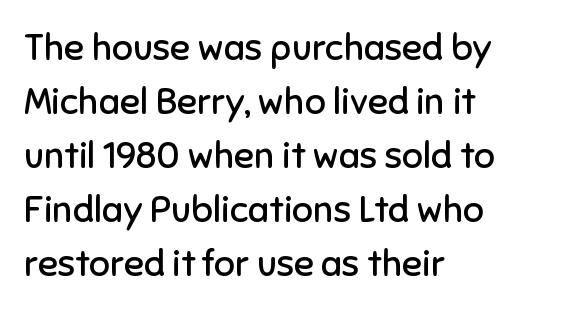
{"serif": "no", "italic": "no", "bold": "no", "weight": "regular", "width": "normal", "stroke_contrast": "low", "x_height": "medium", "monospaced": "no", "underline": "no", "align": "left", "line_spacing": "normal", "line_spacing_ratio": 1.46, "letter_spacing": "normal", "letter_spacing_em": 0.0, "glyph_px": 37}
